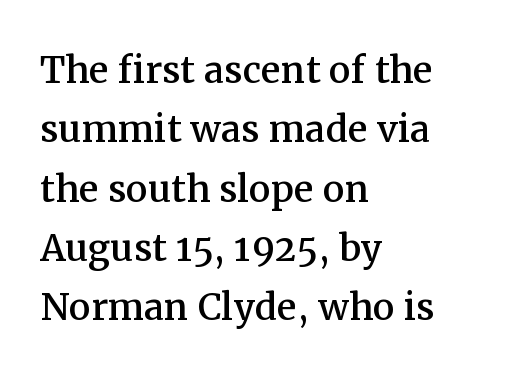
{"serif": "yes", "italic": "no", "width": "normal", "stroke_contrast": "medium", "x_height": "medium", "monospaced": "no", "underline": "no", "align": "left", "line_spacing_ratio": 1.21, "letter_spacing": "normal", "letter_spacing_em": 0.0, "glyph_px": 49}
